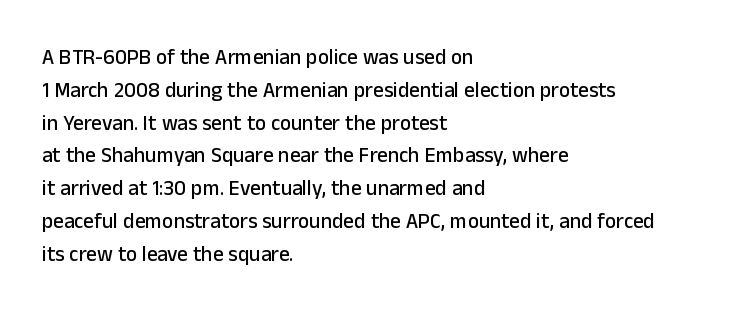
Q: Is the text italic (slanted)? A: No, it is upright.
Q: Is the text underlined? A: No.
Q: How is the paragraph aligned? A: Left-aligned.
Q: Is the spacing between letters normal or unusually wide? A: Normal.
Q: Is the spacing between lines tight, normal or loose? A: Normal.
